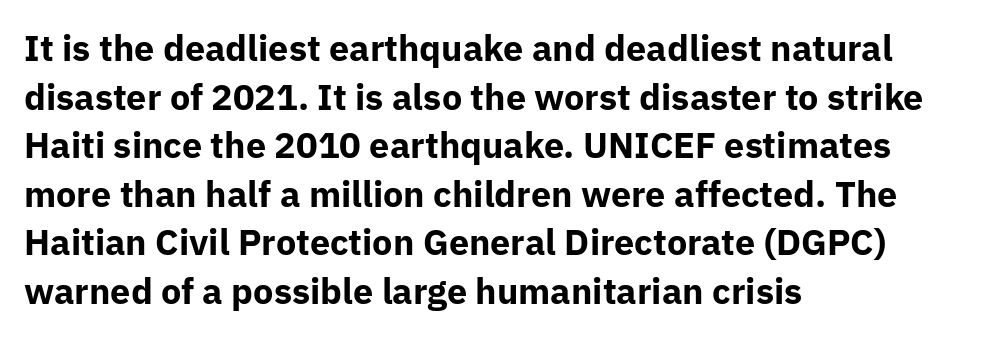
The image shows 36 px bold sans-serif type, upright; set left-aligned, normal line spacing (1.35x), normal letter spacing, not underlined; low stroke contrast and a medium x-height.
